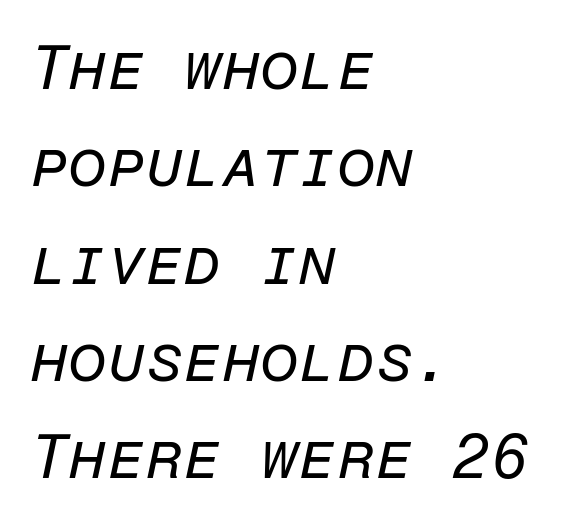
Q: Is the text bold? A: No.
Q: Is the text italic (slanted)? A: Yes, it leans right by about 12 degrees.
Q: Is the text underlined? A: No.
Q: How is the paragraph aligned? A: Left-aligned.
Q: Is the spacing between letters normal or unusually wide? A: Normal.
Q: Is the spacing between lines tight, normal or loose? A: Normal.
Q: Width (condensed, normal, or wide)? A: Normal.
Q: Stroke contrast? A: Low.
Q: x-height? A: Medium.
Q: Monospaced? A: Yes.
